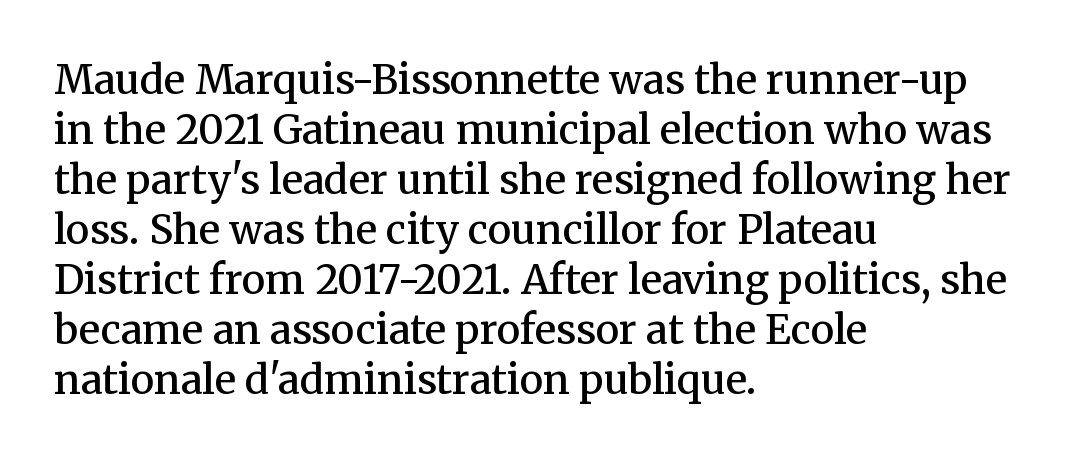
{"serif": "yes", "italic": "no", "bold": "semi", "weight": "semibold", "width": "normal", "stroke_contrast": "medium", "x_height": "medium", "monospaced": "no", "underline": "no", "align": "left", "line_spacing": "normal", "line_spacing_ratio": 1.25, "letter_spacing": "normal", "letter_spacing_em": 0.0, "glyph_px": 40}
